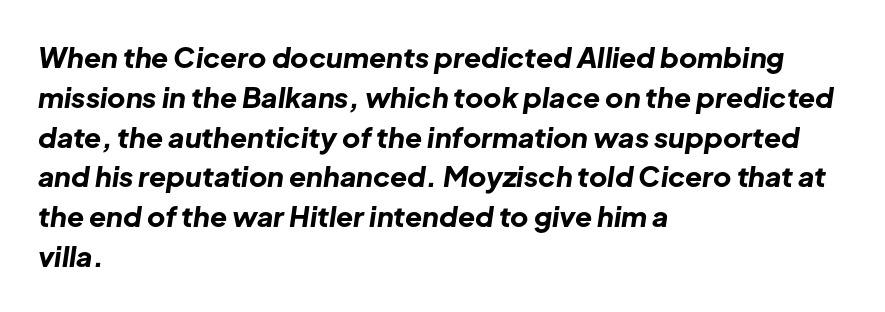
Notice how thick the strokes are: this is what a full bold looks like. Horizontal bands of white between lines are of average thickness. Which margin do the lines hug? The left one — the right edge is uneven. Inter-character spacing is left at the font's built-in metrics. In terms of posture, this sample is oblique. You could not count columns in this text — the font is proportionally spaced.
